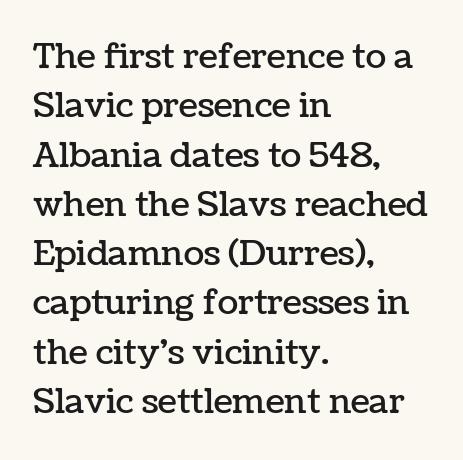
{"italic": "no", "width": "normal", "stroke_contrast": "low", "x_height": "medium", "monospaced": "no", "underline": "no", "align": "left", "line_spacing": "normal", "line_spacing_ratio": 1.45, "letter_spacing": "normal", "letter_spacing_em": 0.0, "glyph_px": 34}
